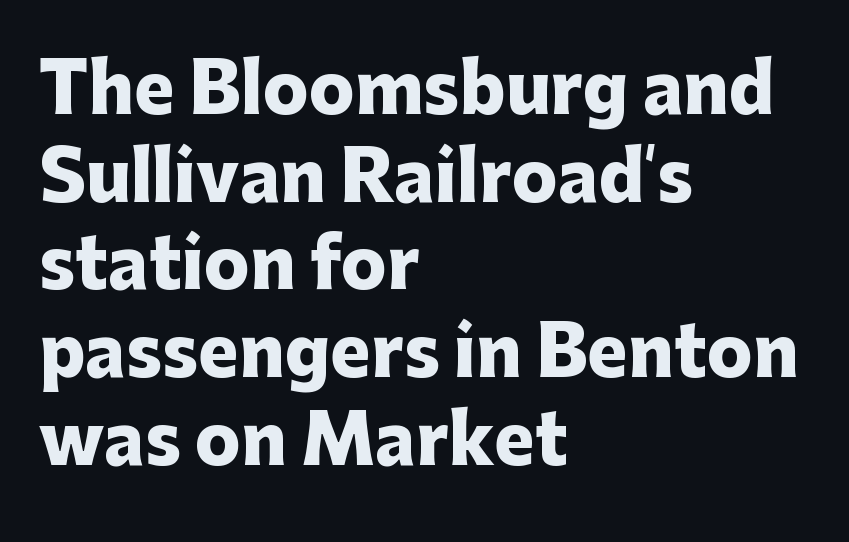
{"serif": "no", "italic": "no", "bold": "yes", "weight": "heavy", "width": "normal", "stroke_contrast": "low", "x_height": "medium", "monospaced": "no", "underline": "no", "align": "left", "line_spacing": "normal", "line_spacing_ratio": 1.29, "letter_spacing": "normal", "letter_spacing_em": 0.0, "glyph_px": 68}
